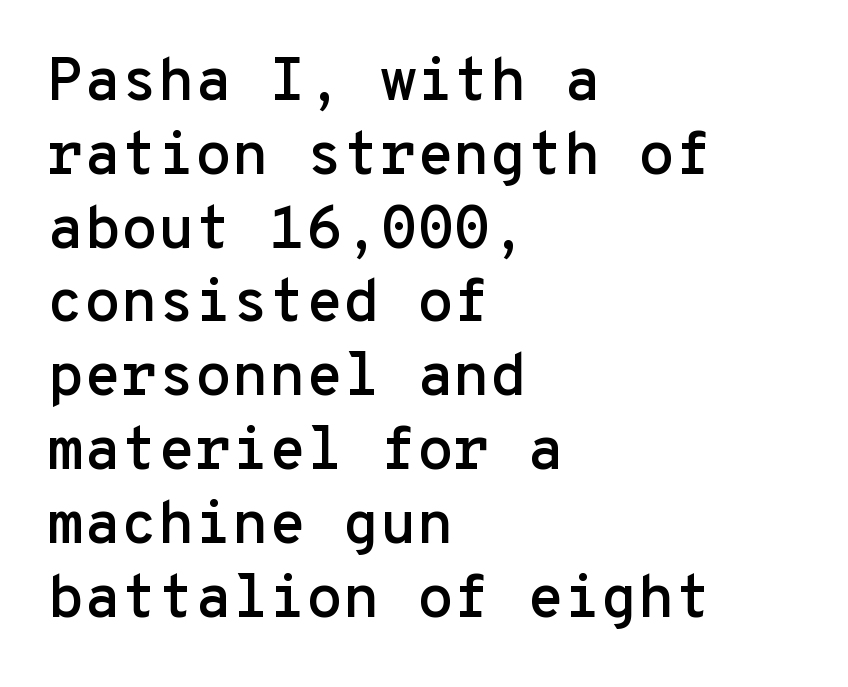
{"serif": "no", "italic": "no", "width": "normal", "stroke_contrast": "low", "x_height": "medium", "monospaced": "yes", "underline": "no", "align": "left", "line_spacing_ratio": 1.23, "letter_spacing": "normal", "letter_spacing_em": 0.0, "glyph_px": 60}
